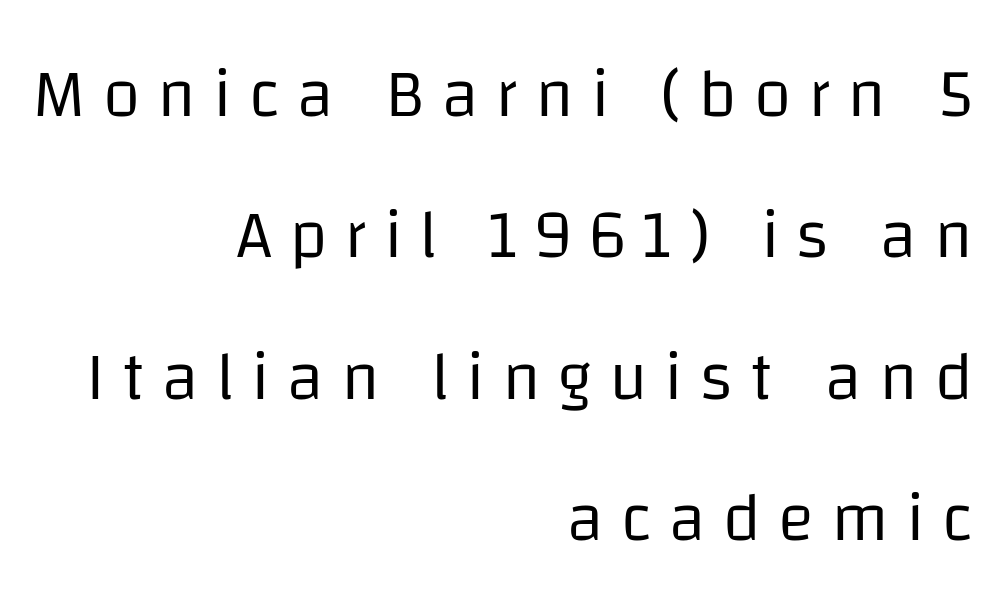
The image shows 68 px regular-weight sans-serif type, upright; set right-aligned, loose line spacing (2.08x), unusually wide letter spacing (+0.25 em), not underlined; low stroke contrast and a large x-height.
